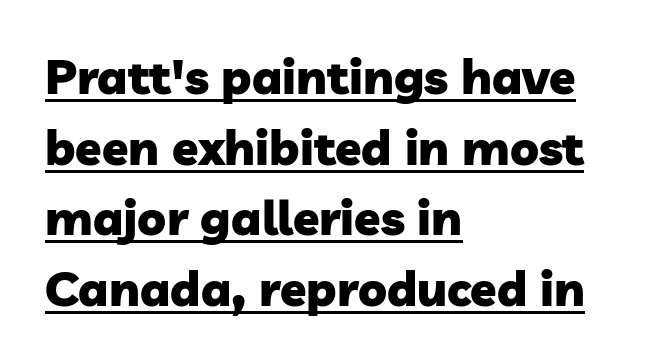
{"serif": "no", "bold": "yes", "weight": "heavy", "width": "normal", "stroke_contrast": "low", "x_height": "medium", "monospaced": "no", "underline": "yes", "align": "left", "line_spacing": "normal", "line_spacing_ratio": 1.47, "letter_spacing": "normal", "letter_spacing_em": 0.0, "glyph_px": 48}
